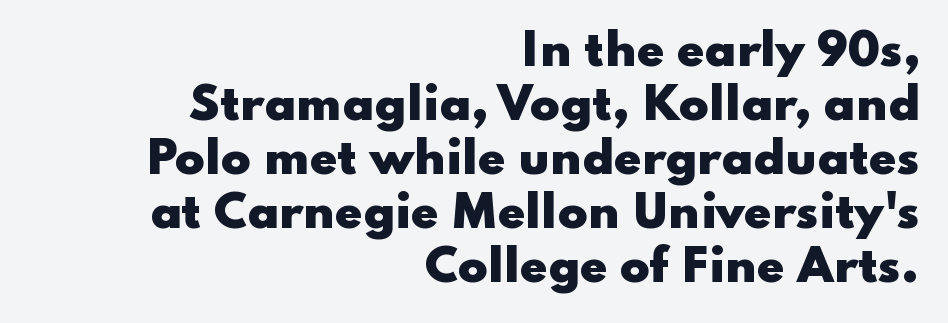
Upright lettering throughout. Compared with typical body copy, the letter spacing here is the same. Look at the bottom of the vertical strokes: they stop flat, with no serifs. Character widths vary here, with narrow letters taking less room than wide ones. Casual observation: everything's shoved over to the right.
